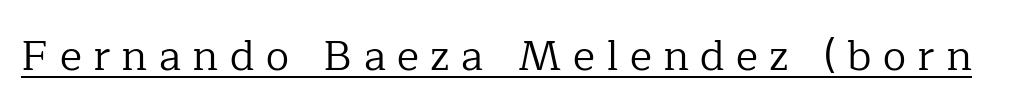
Ordinary non-slanted type is in use. These lines are rendered in a variable-pitch font. You can see a thin bar hugging the bottom of the glyphs. Compared with a typical body face, this is equally light or lighter still.
